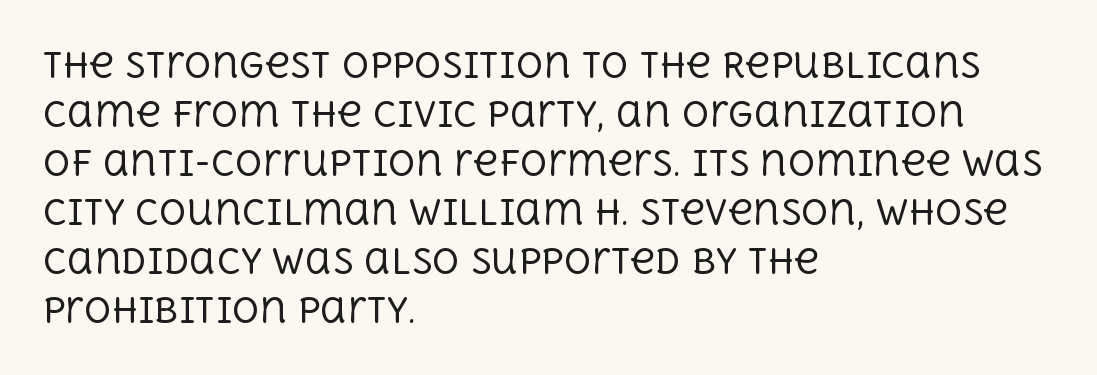
The image shows 34 px regular-weight serif type, upright; set left-aligned, normal line spacing (1.44x), normal letter spacing, not underlined; a large x-height.
